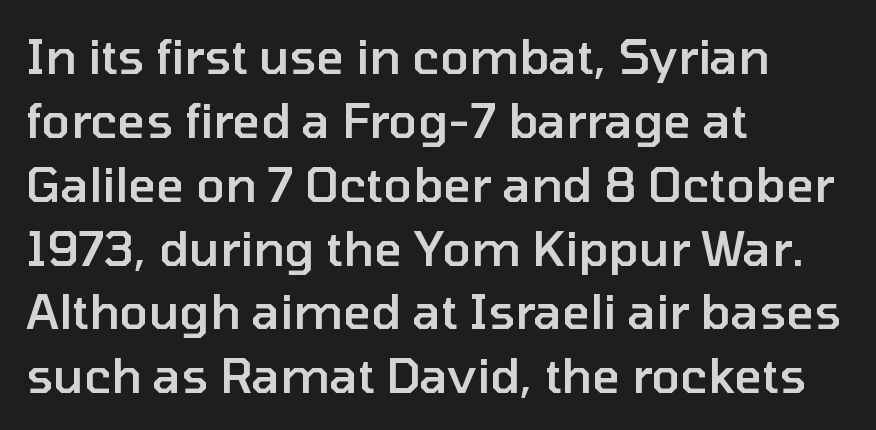
Q: Is the text bold? A: Semi-bold.
Q: Is the text italic (slanted)? A: No, it is upright.
Q: Is the typeface a serif or a sans-serif typeface? A: Sans-serif.
Q: Is the text underlined? A: No.
Q: How is the paragraph aligned? A: Left-aligned.
Q: Is the spacing between letters normal or unusually wide? A: Normal.
Q: Is the spacing between lines tight, normal or loose? A: Normal.
Q: Width (condensed, normal, or wide)? A: Normal.
Q: Stroke contrast? A: Low.
Q: x-height? A: Medium.
Q: Monospaced? A: No.
